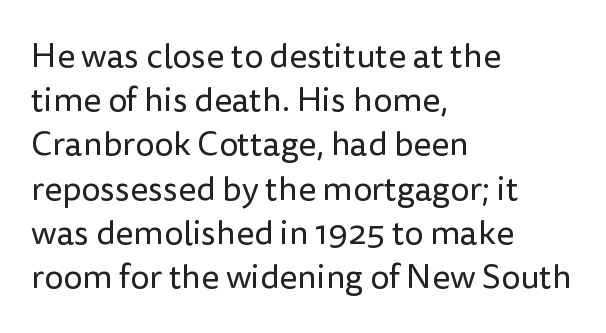
A roman cut, with each character standing at attention. A normal amount of white space separates one row of letters from the next. Is the block centered? No — it sits flush against the left margin. Proportional: the letters do not fall into vertical columns. Caption: standard tracking, unaltered.
